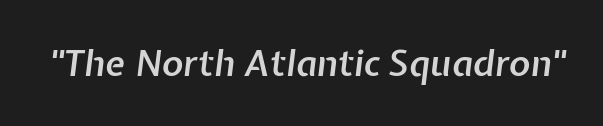
The image shows 36 px semibold type, italic (leaning right); set normal letter spacing, not underlined; low stroke contrast and a medium x-height.
